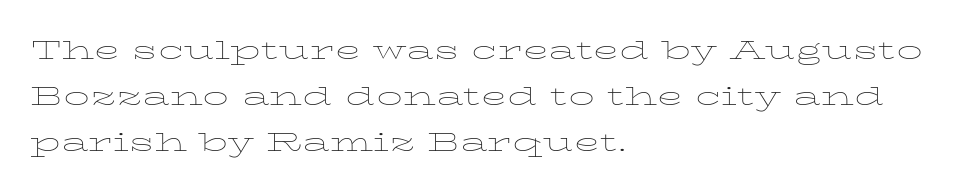
Q: Is the text bold? A: No.
Q: Is the text italic (slanted)? A: No, it is upright.
Q: Is the text underlined? A: No.
Q: How is the paragraph aligned? A: Left-aligned.
Q: Is the spacing between letters normal or unusually wide? A: Normal.
Q: Is the spacing between lines tight, normal or loose? A: Normal.
Q: Width (condensed, normal, or wide)? A: Wide.
Q: Stroke contrast? A: Low.
Q: x-height? A: Medium.
Q: Monospaced? A: No.
